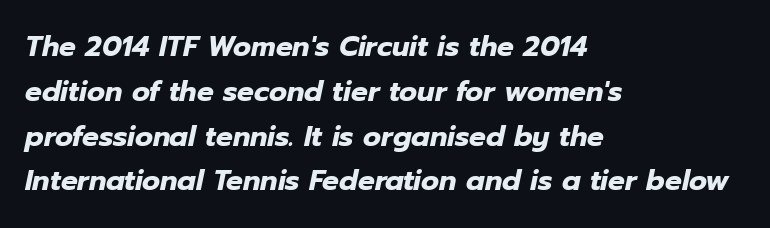
{"italic": "yes", "lean": "right", "slant_degrees": 12, "bold": "yes", "weight": "heavy", "width": "normal", "stroke_contrast": "low", "x_height": "medium", "monospaced": "no", "underline": "no", "align": "left", "line_spacing": "normal", "line_spacing_ratio": 1.6, "letter_spacing": "normal", "letter_spacing_em": 0.0, "glyph_px": 28}
